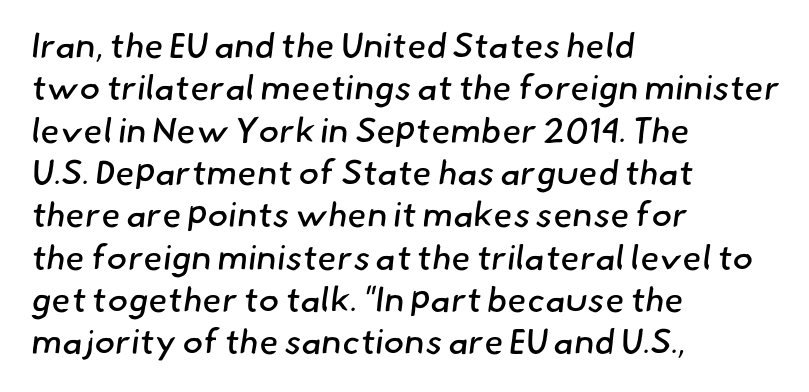
The image shows 35 px regular-weight sans-serif type; set left-aligned, line spacing 1.21x, normal letter spacing, not underlined; low stroke contrast and a small x-height.
